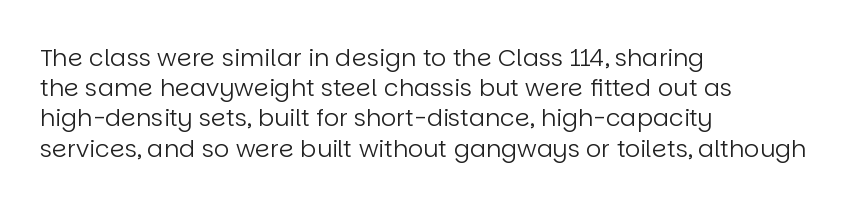
{"italic": "no", "bold": "no", "underline": "no", "align": "left", "line_spacing": "normal", "line_spacing_ratio": 1.26, "letter_spacing": "normal", "letter_spacing_em": 0.0, "glyph_px": 24}
